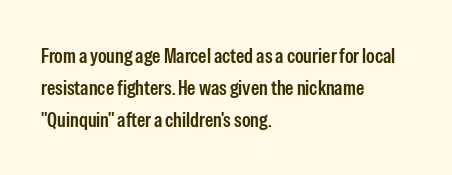
The image shows 21 px text type, upright; set left-aligned, normal line spacing (1.52x), normal letter spacing, not underlined.
